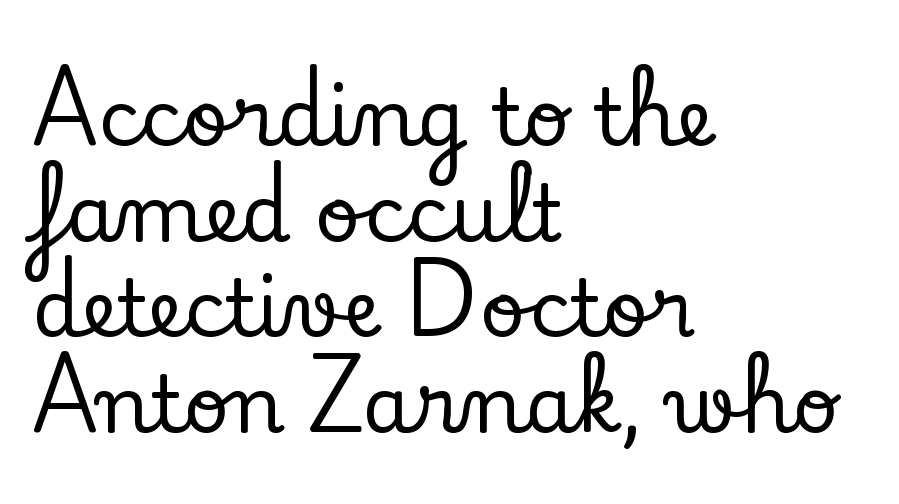
This is the regular roman posture of the typeface. The rendering anchors every line to the left-hand side. The glyphs are unaccompanied by any horizontal stroke below them. There is no visible air inserted between adjacent glyphs. Note the varied advance widths — an 'i' is clearly narrower than an 'm'.
